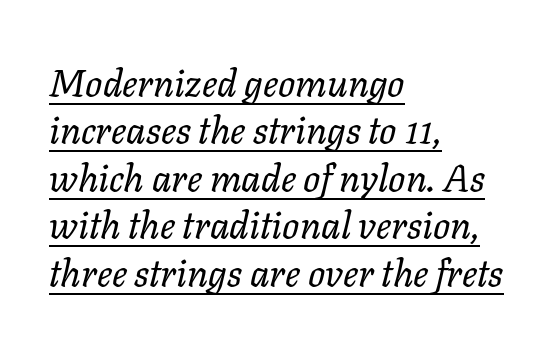
{"italic": "yes", "lean": "right", "slant_degrees": 11, "bold": "no", "weight": "regular", "width": "normal", "stroke_contrast": "low", "x_height": "medium", "monospaced": "no", "underline": "yes", "align": "left", "line_spacing": "normal", "line_spacing_ratio": 1.25, "letter_spacing": "normal", "letter_spacing_em": 0.0, "glyph_px": 38}
